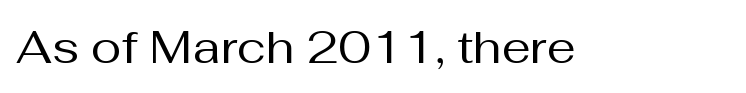
The image shows 46 px regular-weight sans-serif type, upright; set normal letter spacing, not underlined; medium stroke contrast and a medium x-height.
